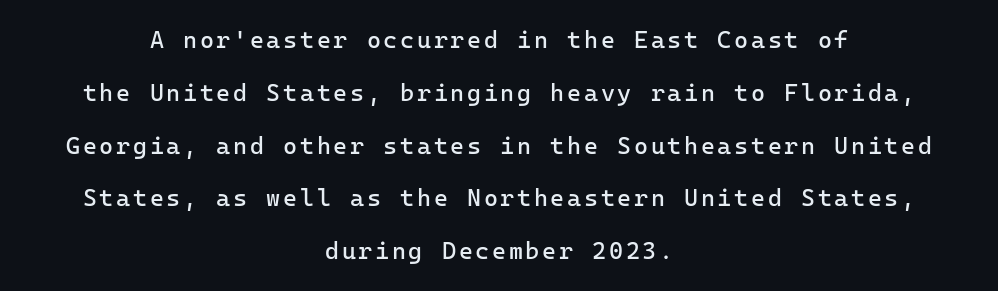
Q: Is the text bold? A: No.
Q: Is the text italic (slanted)? A: No, it is upright.
Q: Is the text underlined? A: No.
Q: How is the paragraph aligned? A: Centered.
Q: Is the spacing between lines tight, normal or loose? A: Loose.
